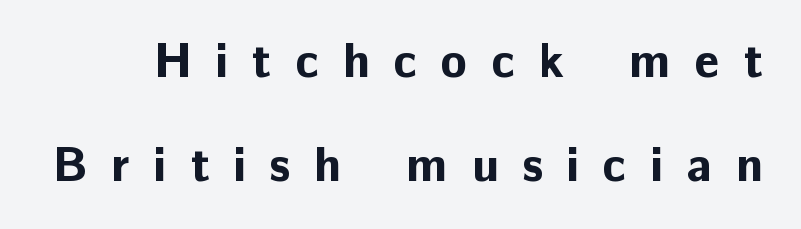
Q: Is the text bold? A: Yes.
Q: Is the text italic (slanted)? A: No, it is upright.
Q: Is the typeface a serif or a sans-serif typeface? A: Sans-serif.
Q: Is the text underlined? A: No.
Q: Is the spacing between letters normal or unusually wide? A: Unusually wide.
Q: Is the spacing between lines tight, normal or loose? A: Loose.
Q: Width (condensed, normal, or wide)? A: Normal.
Q: Stroke contrast? A: Low.
Q: x-height? A: Medium.
Q: Monospaced? A: No.
